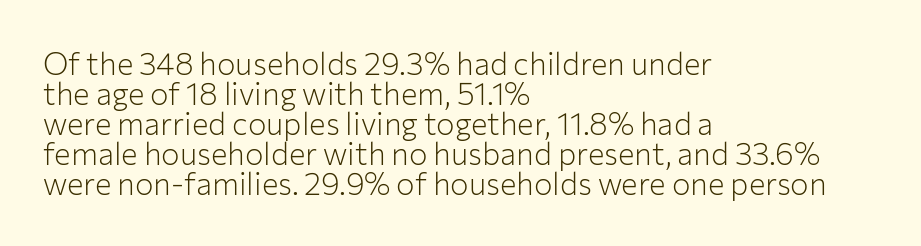
One glance says dense: line gaps are narrower than usual. Character widths vary here, with narrow letters taking less room than wide ones. The strip under each line holds only bare page. The typesetting does not lean heavy: it is not bold. Horizontally, the lines are justified to the leading edge only. The line texture is even and compact thanks to regular tracking.
